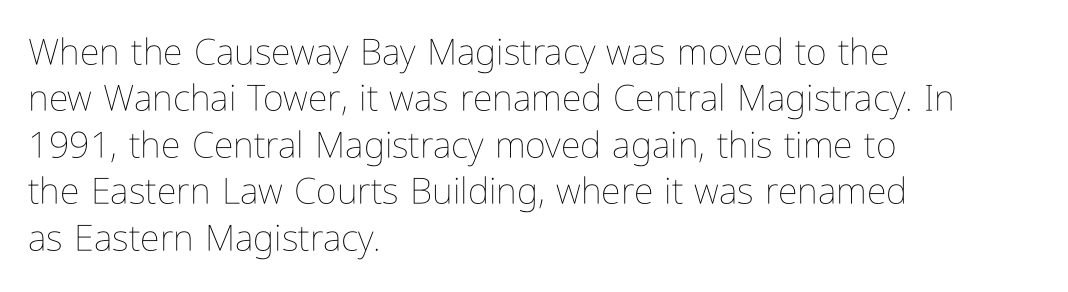
{"italic": "no", "bold": "no", "weight": "thin", "width": "condensed", "stroke_contrast": "low", "x_height": "medium", "monospaced": "no", "underline": "no", "align": "left", "line_spacing": "normal", "line_spacing_ratio": 1.29, "letter_spacing": "normal", "letter_spacing_em": 0.0, "glyph_px": 36}
